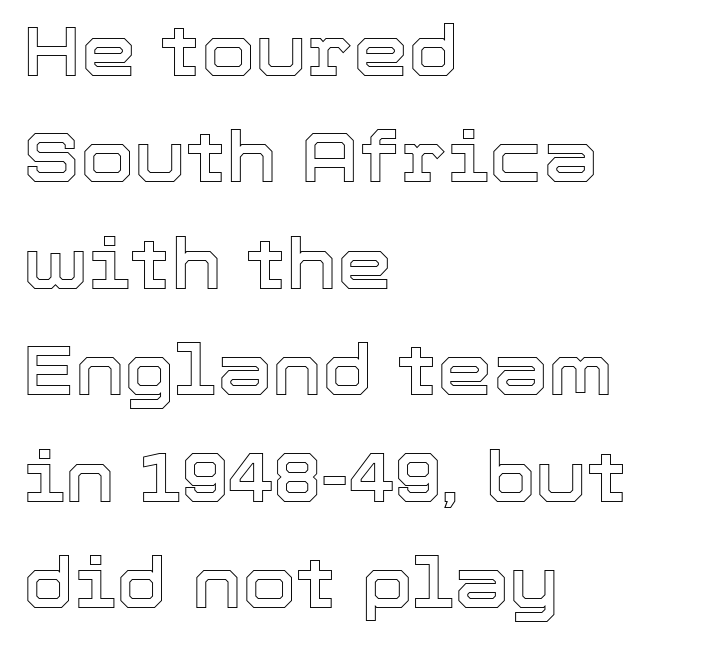
The image shows 70 px text type, upright; set left-aligned, normal line spacing (1.52x), normal letter spacing, not underlined; a medium x-height.
